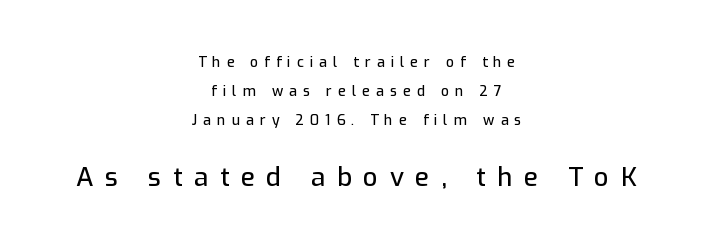
The image shows 26 px text type, upright; set centered, loose line spacing (2.06x), unusually wide letter spacing (+0.44 em), not underlined; the second (bottom) block is 1.86x larger.
